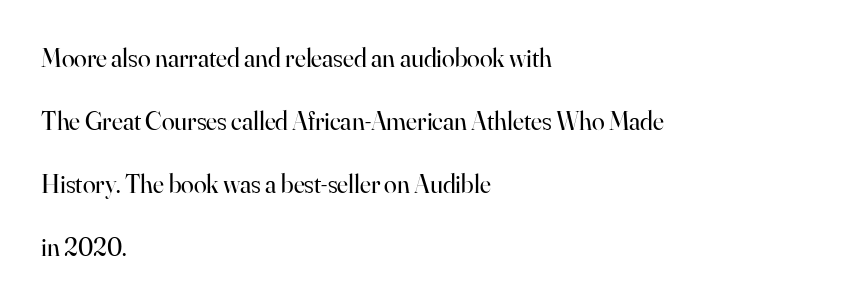
{"italic": "no", "bold": "no", "underline": "no", "align": "left", "line_spacing": "loose", "line_spacing_ratio": 2.42, "letter_spacing": "normal", "letter_spacing_em": 0.0, "glyph_px": 26}
